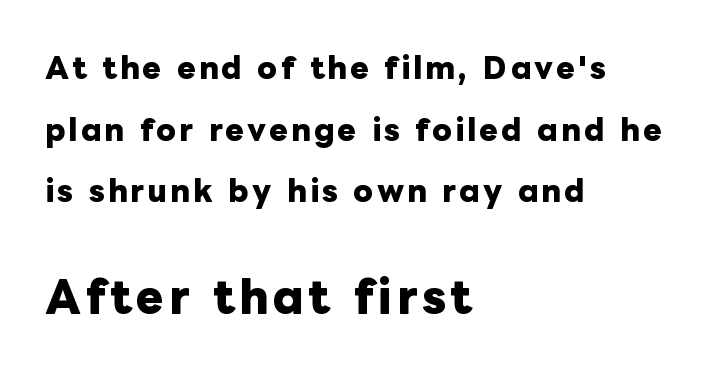
Q: Is the text bold? A: Yes.
Q: Is the text italic (slanted)? A: No, it is upright.
Q: Is the text underlined? A: No.
Q: How is the paragraph aligned? A: Left-aligned.
Q: Is the spacing between lines tight, normal or loose? A: Loose.
Q: Which block of text is set in a larger size, the first (top) or the second (bottom)? A: The second (bottom) one.
Q: Width (condensed, normal, or wide)? A: Normal.
Q: Stroke contrast? A: Low.
Q: x-height? A: Medium.
Q: Monospaced? A: No.
